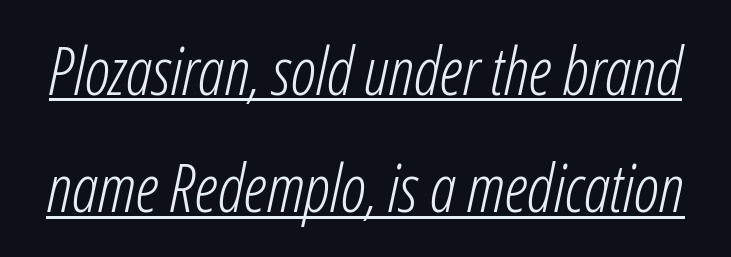
The image shows 66 px light, condensed type, italic (leaning right); set line spacing 1.78x, normal letter spacing, underlined; low stroke contrast and a medium x-height.
